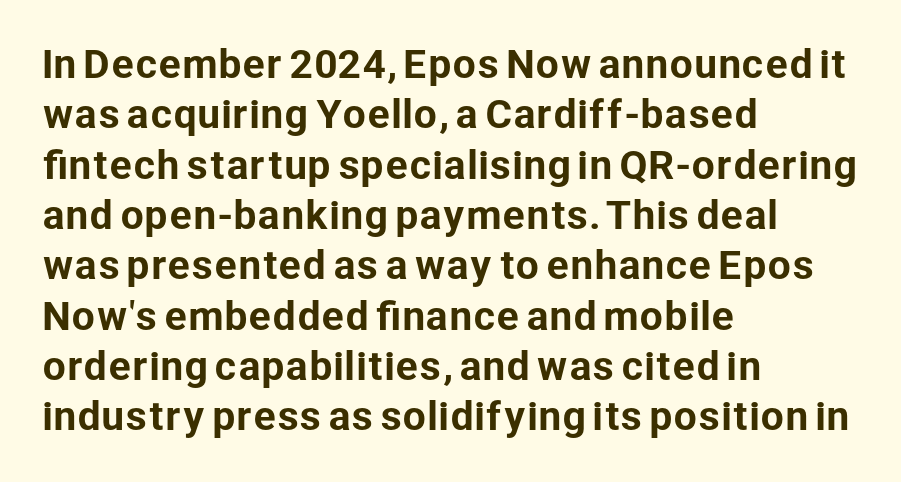
The image shows 37 px sans-serif type, upright; set left-aligned, normal line spacing (1.36x), normal letter spacing, not underlined; low stroke contrast and a medium x-height.
